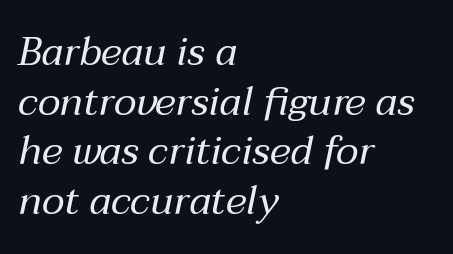
Heaviness? Minimal to ordinary, like unemphasized prose. This sample has the flowing, uneven cadence of proportional lettering. Here the glyphs are tracked normally, forming tight word shapes. A typesetter would mark this as italic. The setting favours the left margin, as ordinary paragraphs usually do.
